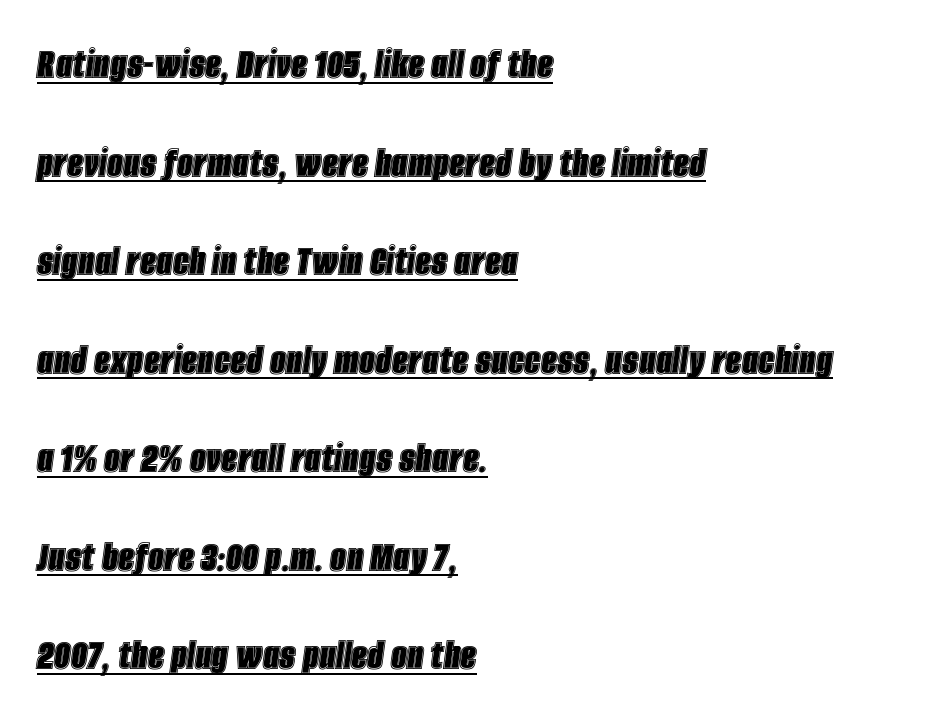
{"italic": "yes", "lean": "right", "slant_degrees": 8, "width": "condensed", "x_height": "large", "monospaced": "no", "underline": "yes", "align": "left", "line_spacing": "loose", "line_spacing_ratio": 2.19, "letter_spacing": "normal", "letter_spacing_em": 0.0, "glyph_px": 45}
